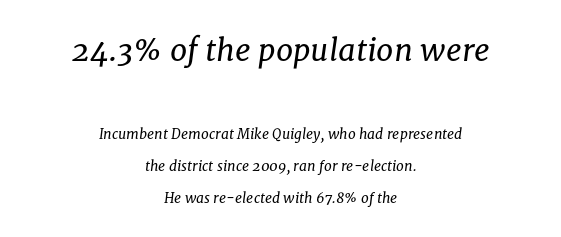
{"serif": "yes", "italic": "yes", "lean": "right", "slant_degrees": 8, "bold": "no", "weight": "regular", "width": "normal", "stroke_contrast": "low", "x_height": "medium", "monospaced": "no", "underline": "no", "align": "center", "line_spacing": "loose", "line_spacing_ratio": 2.27, "letter_spacing": "normal", "letter_spacing_em": 0.0, "larger_block": "first", "size_ratio": 2.21, "glyph_px": 31}
